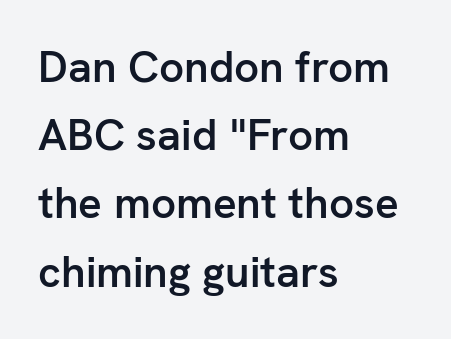
{"serif": "no", "italic": "no", "bold": "semi", "weight": "semibold", "width": "normal", "stroke_contrast": "low", "x_height": "medium", "monospaced": "no", "underline": "no", "align": "left", "line_spacing": "normal", "line_spacing_ratio": 1.55, "letter_spacing": "normal", "letter_spacing_em": 0.0, "glyph_px": 44}
